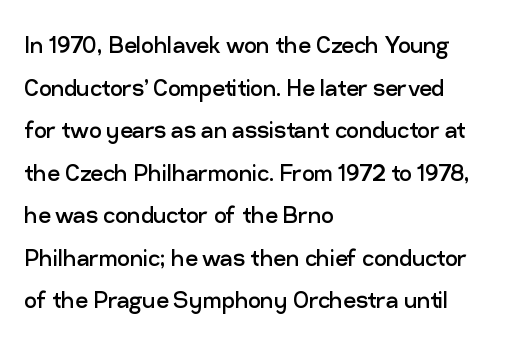
{"serif": "no", "italic": "no", "bold": "no", "weight": "regular", "width": "normal", "stroke_contrast": "low", "x_height": "medium", "monospaced": "no", "underline": "no", "align": "left", "line_spacing": "normal", "line_spacing_ratio": 1.52, "letter_spacing": "normal", "letter_spacing_em": 0.0, "glyph_px": 28}
